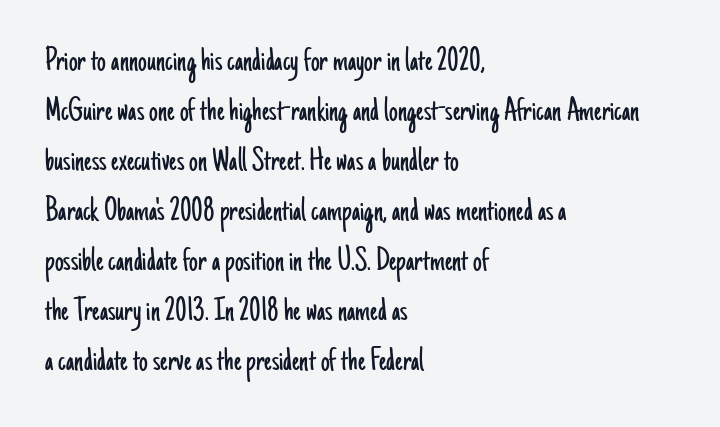
{"serif": "no", "italic": "no", "bold": "no", "weight": "light", "width": "condensed", "stroke_contrast": "low", "x_height": "small", "monospaced": "no", "underline": "no", "align": "left", "line_spacing": "normal", "line_spacing_ratio": 1.43, "letter_spacing": "normal", "letter_spacing_em": 0.0, "glyph_px": 35}
